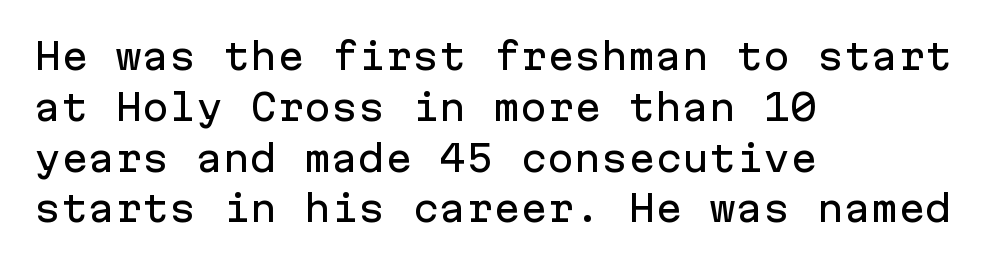
The image shows 36 px sans-serif type, upright, monospaced; set left-aligned, normal line spacing (1.41x), normal letter spacing, not underlined; low stroke contrast and a medium x-height.
